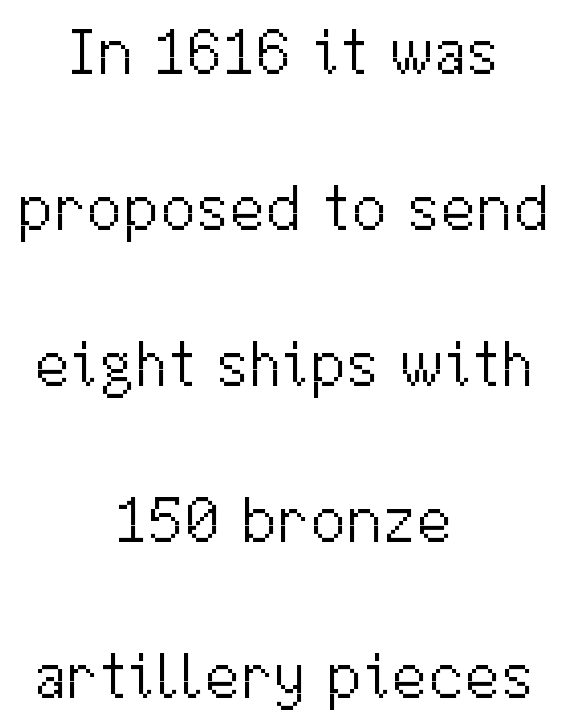
{"serif": "no", "italic": "no", "bold": "no", "weight": "light", "width": "normal", "stroke_contrast": "medium", "x_height": "medium", "monospaced": "no", "underline": "no", "align": "center", "line_spacing": "loose", "line_spacing_ratio": 2.4, "letter_spacing": "normal", "letter_spacing_em": 0.0, "glyph_px": 65}
